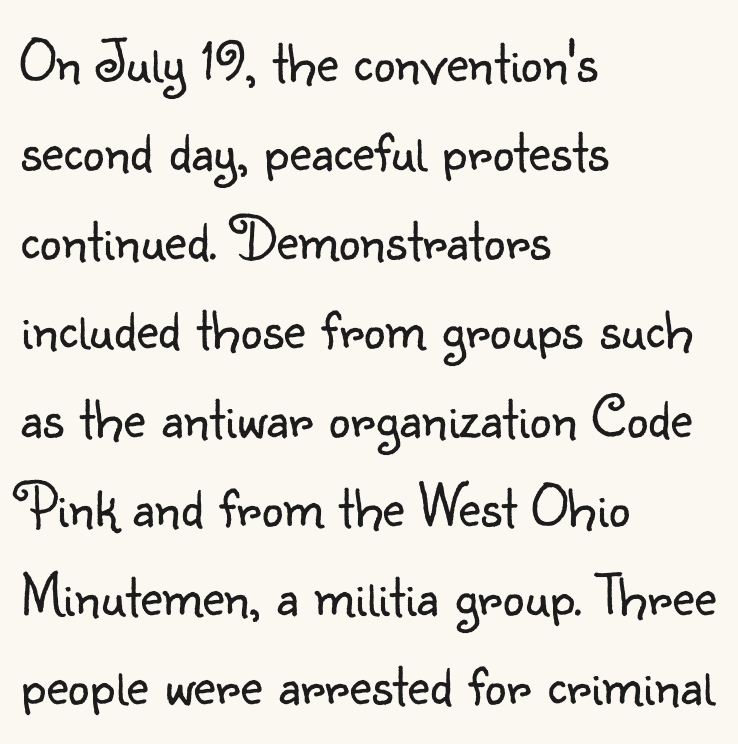
{"serif": "no", "italic": "no", "bold": "no", "weight": "light", "width": "normal", "stroke_contrast": "low", "x_height": "small", "monospaced": "no", "underline": "no", "align": "left", "line_spacing": "normal", "line_spacing_ratio": 1.46, "letter_spacing": "normal", "letter_spacing_em": 0.0, "glyph_px": 61}
